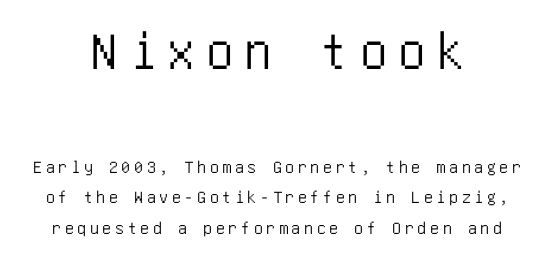
{"serif": "no", "italic": "no", "width": "condensed", "stroke_contrast": "low", "x_height": "large", "underline": "no", "align": "center", "line_spacing": "normal", "line_spacing_ratio": 1.69, "letter_spacing": "wide", "letter_spacing_em": 0.2, "larger_block": "first", "size_ratio": 3.06, "glyph_px": 55}
